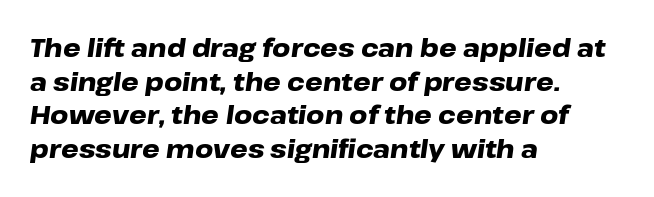
Q: Is the text bold? A: Yes.
Q: Is the text italic (slanted)? A: Yes, it leans right by about 8 degrees.
Q: Is the text underlined? A: No.
Q: How is the paragraph aligned? A: Left-aligned.
Q: Is the spacing between letters normal or unusually wide? A: Normal.
Q: Is the spacing between lines tight, normal or loose? A: Normal.
